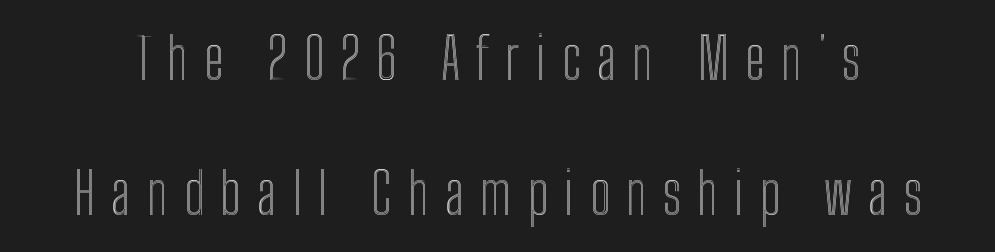
{"italic": "no", "width": "condensed", "x_height": "medium", "monospaced": "no", "underline": "no", "line_spacing": "loose", "line_spacing_ratio": 2.37, "letter_spacing": "wide", "letter_spacing_em": 0.28, "glyph_px": 57}
